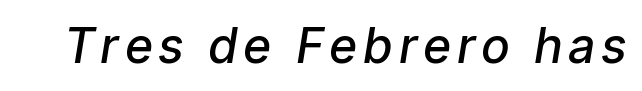
Q: Is the text bold? A: Semi-bold.
Q: Is the text italic (slanted)? A: Yes, it leans right by about 9 degrees.
Q: Is the text underlined? A: No.
Q: Width (condensed, normal, or wide)? A: Condensed.
Q: Stroke contrast? A: Low.
Q: x-height? A: Medium.
Q: Monospaced? A: No.
